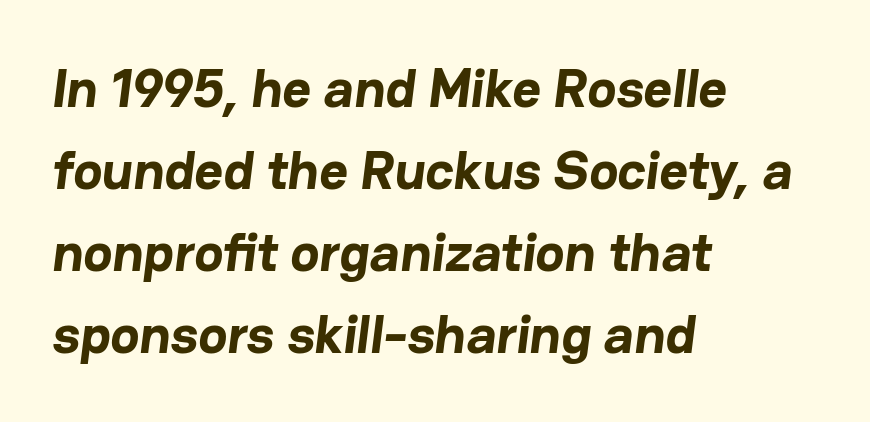
{"serif": "no", "bold": "yes", "weight": "bold", "width": "normal", "stroke_contrast": "low", "x_height": "medium", "monospaced": "no", "underline": "no", "align": "left", "line_spacing": "normal", "line_spacing_ratio": 1.49, "letter_spacing": "normal", "letter_spacing_em": 0.0, "glyph_px": 55}
